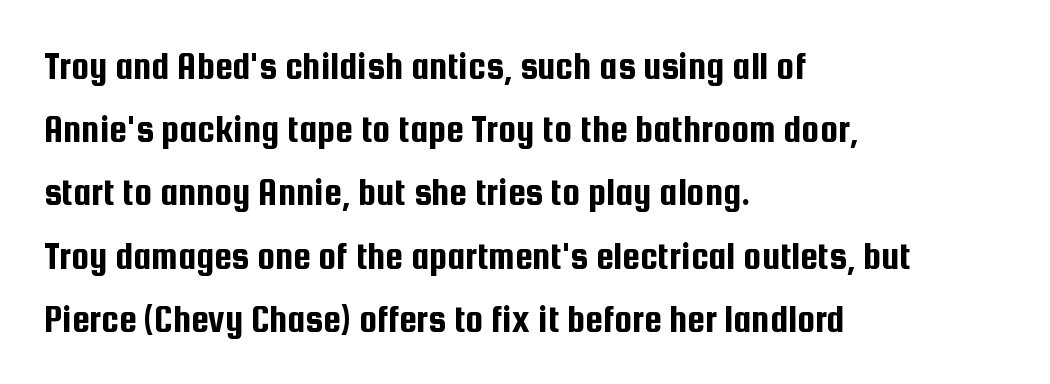
Observe the absence of serifs on each vertical stroke in this sample. Posture: vertical. Is this a fixed-width face? No — the glyphs have proportional, varying widths. Caption: multi-line text, flush left, ragged right. How are the letters spaced? Ordinarily, with no added tracking. Does the leading feel generous? No, just average.
